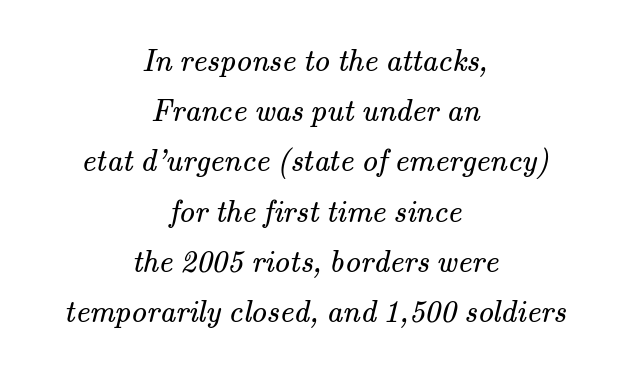
Q: Is the text bold? A: No.
Q: Is the typeface a serif or a sans-serif typeface? A: Serif.
Q: Is the text underlined? A: No.
Q: How is the paragraph aligned? A: Centered.
Q: Is the spacing between letters normal or unusually wide? A: Normal.
Q: Is the spacing between lines tight, normal or loose? A: Normal.
Q: Width (condensed, normal, or wide)? A: Normal.
Q: Stroke contrast? A: Medium.
Q: x-height? A: Small.
Q: Monospaced? A: No.
